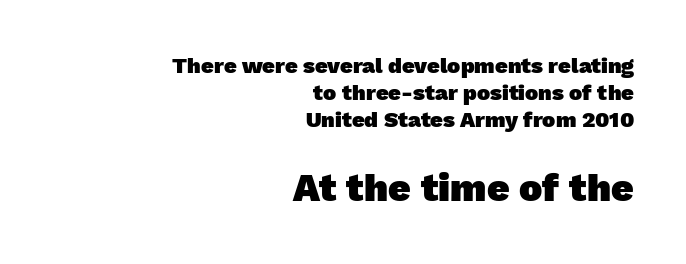
This sample is right-justified, so line beginnings fall wherever the words allow. If you squint, the bottom block still reads clearly — it's the larger of the two. Underline: absent. Do the characters align in a grid? No, the font is proportional.
